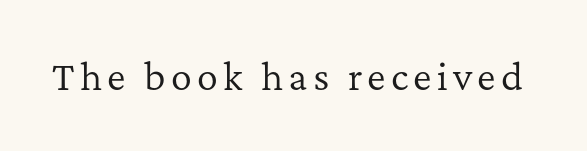
Q: Is the text bold? A: No.
Q: Is the text italic (slanted)? A: No, it is upright.
Q: Is the typeface a serif or a sans-serif typeface? A: Serif.
Q: Is the text underlined? A: No.
Q: Width (condensed, normal, or wide)? A: Normal.
Q: Stroke contrast? A: Low.
Q: x-height? A: Medium.
Q: Monospaced? A: No.
